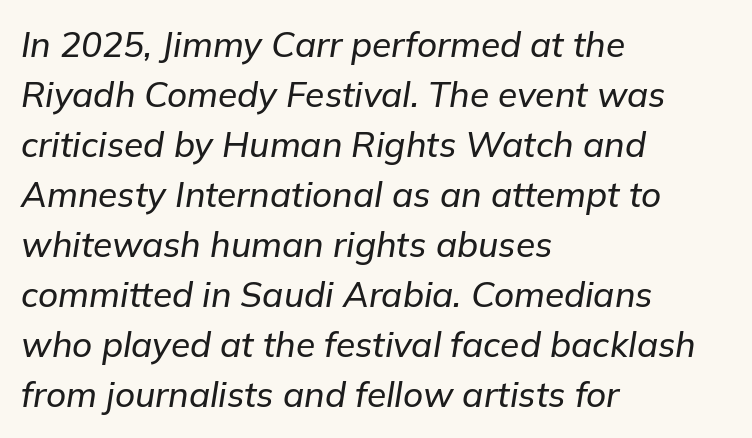
{"italic": "yes", "lean": "right", "slant_degrees": 9, "width": "normal", "stroke_contrast": "low", "x_height": "medium", "monospaced": "no", "underline": "no", "align": "left", "line_spacing": "normal", "line_spacing_ratio": 1.43, "letter_spacing": "normal", "letter_spacing_em": 0.0, "glyph_px": 35}
